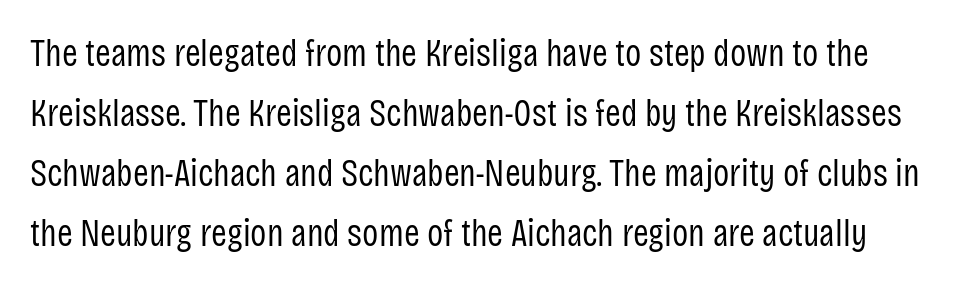
A quiet, ordinary-to-light weight characterises the typeface. Italic: no, the glyphs are upright roman. Letters rest on an invisible, unmarked baseline. Looks like regular typesetting: each glyph gets only the width it needs.
